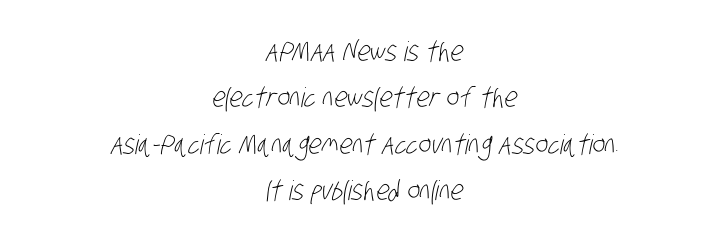
Heft: none added — not bold. The lines are quadded center. Students, note that the glyphs here touch the page at normal intervals. Descenders hang freely into open space.
